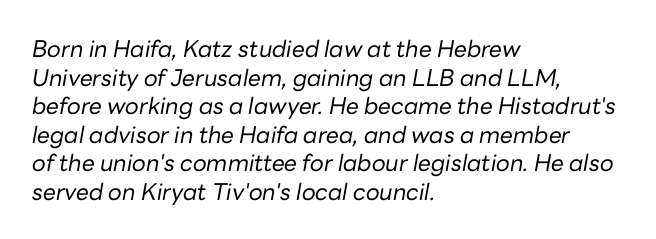
{"italic": "yes", "lean": "right", "slant_degrees": 10, "bold": "no", "underline": "no", "align": "left", "line_spacing_ratio": 1.24, "letter_spacing": "normal", "letter_spacing_em": 0.0, "glyph_px": 23}
